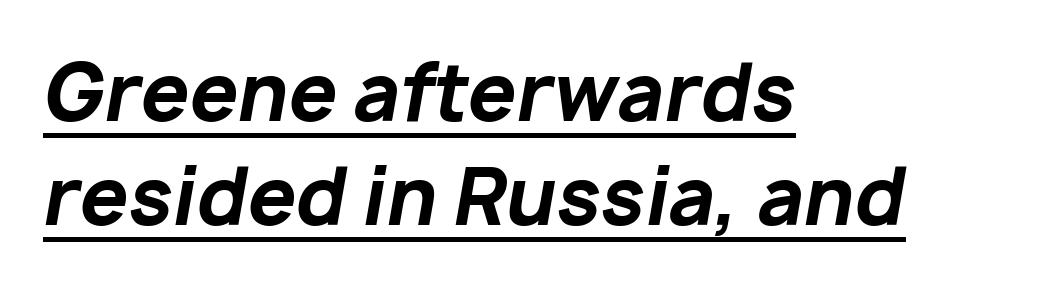
Pretty heavy lettering here — definitely bold. Leftover space on each line is placed entirely after the last word. The rows are spaced the way most documents space them. Posture: slanted.
